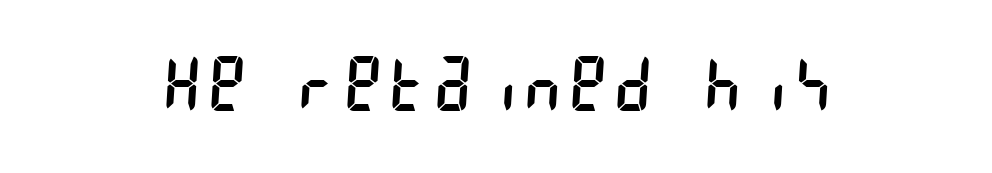
Q: Is the text bold? A: No.
Q: Is the typeface a serif or a sans-serif typeface? A: Sans-serif.
Q: Is the text underlined? A: No.
Q: How is the paragraph aligned? A: Centered.
Q: Width (condensed, normal, or wide)? A: Condensed.
Q: Stroke contrast? A: Low.
Q: x-height? A: Large.
